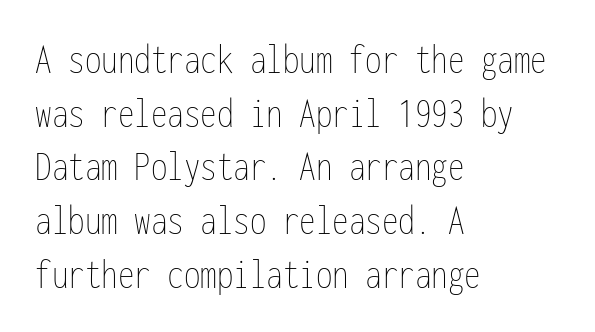
The image shows 44 px thin, condensed type, upright, monospaced; set left-aligned, line spacing 1.22x, normal letter spacing, not underlined; low stroke contrast and a medium x-height.
